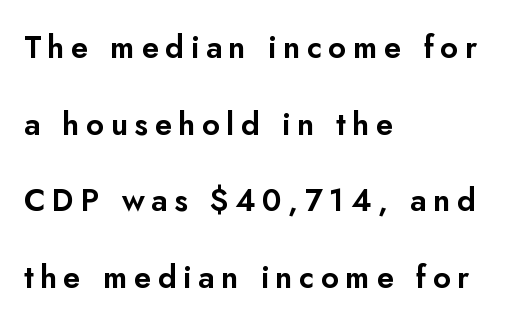
The image shows 31 px sans-serif type, upright; set left-aligned, loose line spacing (2.47x), unusually wide letter spacing (+0.21 em), not underlined; low stroke contrast and a small x-height.
